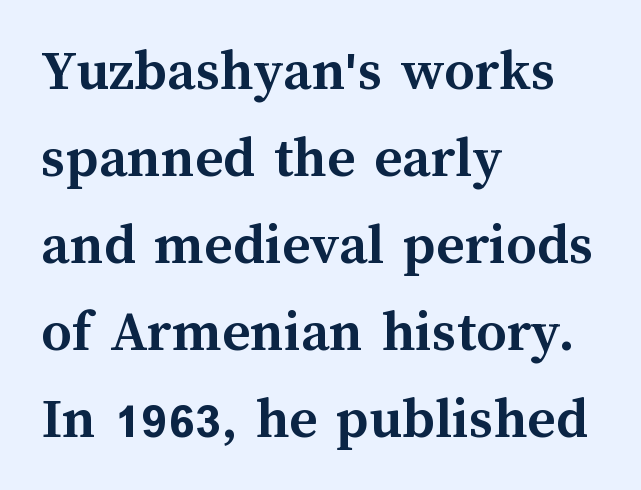
The image shows 60 px semibold type, upright; set left-aligned, normal line spacing (1.45x), normal letter spacing, not underlined; medium stroke contrast and a medium x-height.
